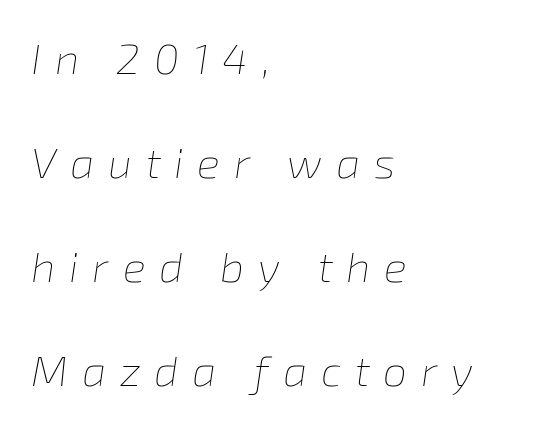
Q: Is the text bold? A: No.
Q: Is the text italic (slanted)? A: Yes, it leans right by about 8 degrees.
Q: Is the text underlined? A: No.
Q: How is the paragraph aligned? A: Left-aligned.
Q: Is the spacing between letters normal or unusually wide? A: Unusually wide.
Q: Is the spacing between lines tight, normal or loose? A: Loose.
Q: Width (condensed, normal, or wide)? A: Normal.
Q: Stroke contrast? A: Low.
Q: x-height? A: Medium.
Q: Monospaced? A: No.
